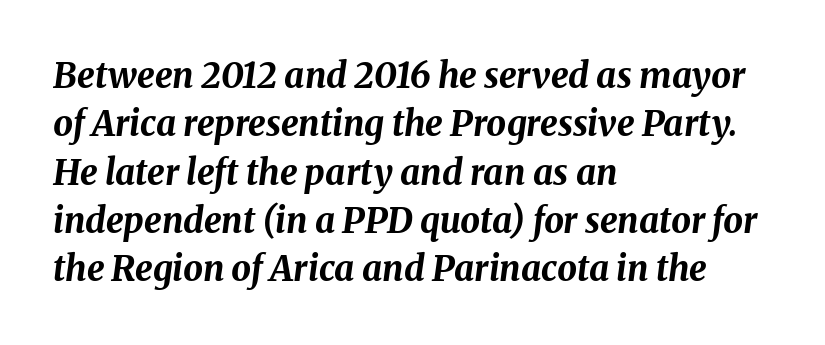
You can tell it's italic because the verticals aren't actually vertical. The letters advance in unequal steps, a hallmark of proportional type. The line texture is even and compact thanks to regular tracking. The block of text has a typical density, with ordinary space between rows. Caption: multi-line text, flush left, ragged right. How heavy is the stroke? Heavy — this is a bold.
